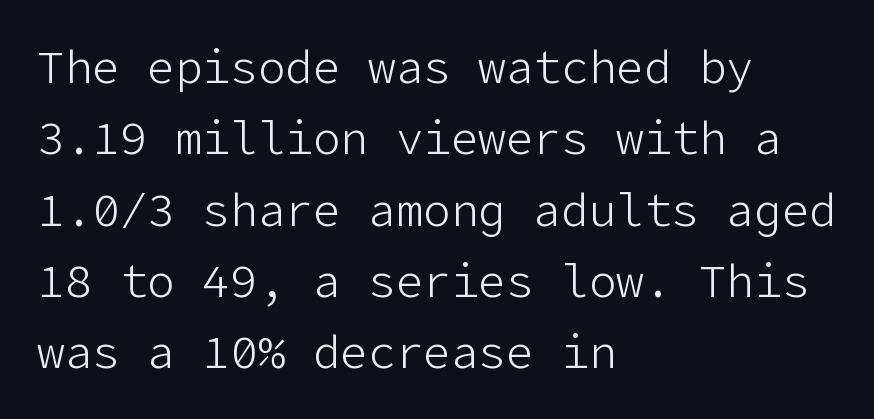
{"serif": "no", "italic": "no", "bold": "no", "weight": "light", "width": "normal", "stroke_contrast": "low", "x_height": "medium", "underline": "no", "align": "left", "line_spacing": "normal", "line_spacing_ratio": 1.55, "letter_spacing": "normal", "letter_spacing_em": 0.0, "glyph_px": 46}
